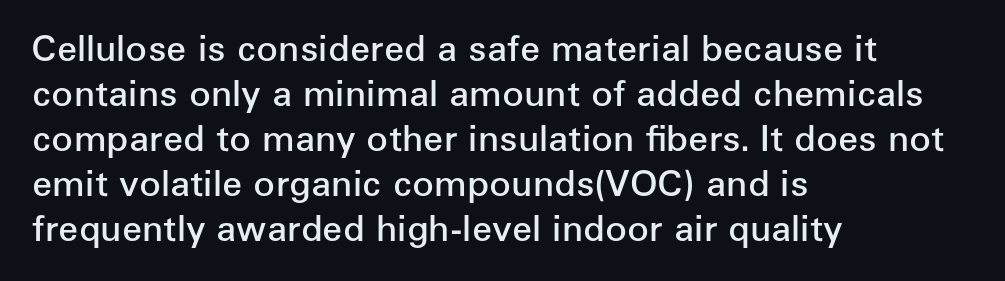
{"serif": "no", "italic": "no", "bold": "semi", "weight": "semibold", "width": "normal", "stroke_contrast": "low", "x_height": "medium", "monospaced": "no", "underline": "no", "align": "left", "line_spacing": "normal", "line_spacing_ratio": 1.25, "letter_spacing": "normal", "letter_spacing_em": 0.0, "glyph_px": 36}
